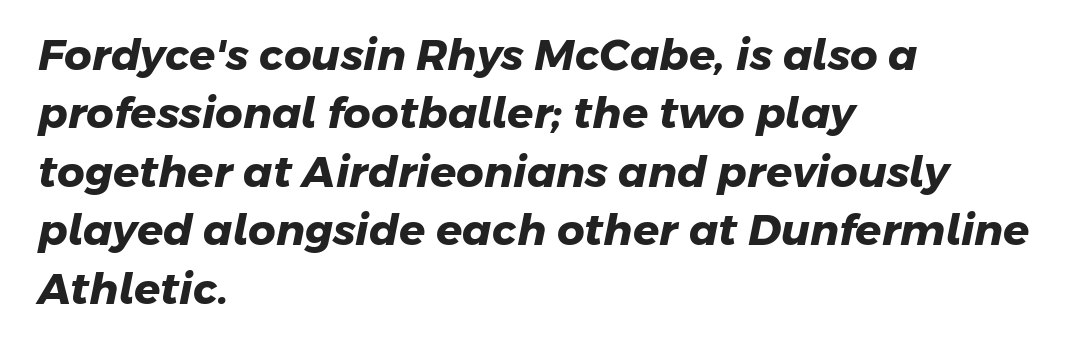
Q: Is the text bold? A: Yes.
Q: Is the typeface a serif or a sans-serif typeface? A: Sans-serif.
Q: Is the text underlined? A: No.
Q: How is the paragraph aligned? A: Left-aligned.
Q: Is the spacing between letters normal or unusually wide? A: Normal.
Q: Is the spacing between lines tight, normal or loose? A: Normal.
Q: Width (condensed, normal, or wide)? A: Normal.
Q: Stroke contrast? A: Low.
Q: x-height? A: Medium.
Q: Monospaced? A: No.
